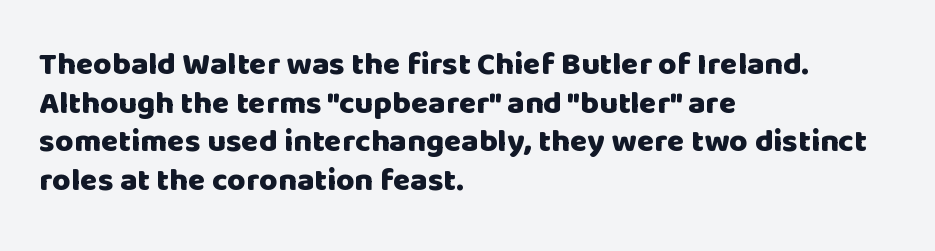
{"serif": "no", "italic": "no", "bold": "yes", "weight": "heavy", "width": "normal", "stroke_contrast": "low", "x_height": "large", "monospaced": "no", "underline": "no", "align": "left", "line_spacing_ratio": 1.21, "letter_spacing": "normal", "letter_spacing_em": 0.0, "glyph_px": 32}
